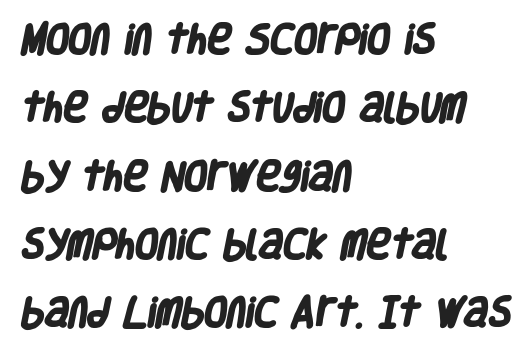
The image shows 33 px heavy, condensed sans-serif type; set left-aligned, loose line spacing (2.07x), normal letter spacing, not underlined; low stroke contrast and a large x-height.
